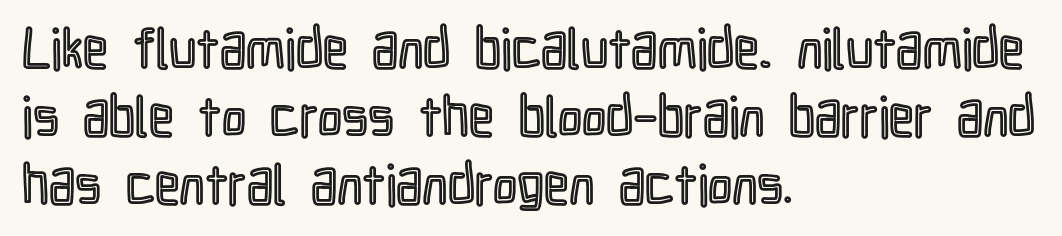
The image shows 55 px condensed type, upright; set left-aligned, line spacing 1.24x, normal letter spacing, not underlined; a medium x-height.
